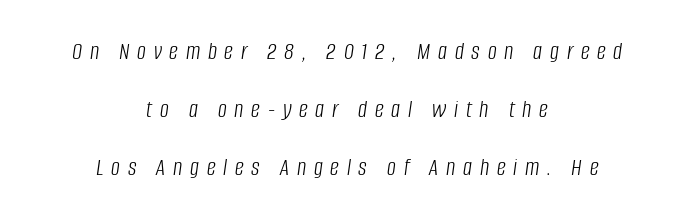
Would a proofreader flag this as italicized? Yes. This reads as an unemphasized weight, regular at the heaviest. If you folded the block vertically in half, each line would mirror itself in length. The passage shown stacks its lines with a broad gap.
